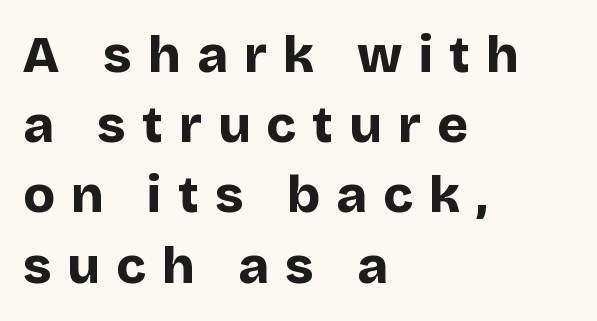
The image shows 52 px bold sans-serif type, upright; set left-aligned, normal line spacing (1.35x), unusually wide letter spacing (+0.31 em), not underlined; low stroke contrast and a large x-height.
